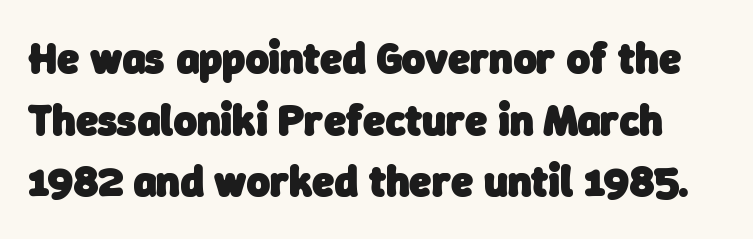
{"serif": "no", "bold": "yes", "weight": "heavy", "width": "normal", "stroke_contrast": "low", "x_height": "medium", "monospaced": "no", "underline": "no", "line_spacing": "normal", "line_spacing_ratio": 1.4, "letter_spacing": "normal", "letter_spacing_em": 0.0, "glyph_px": 44}
